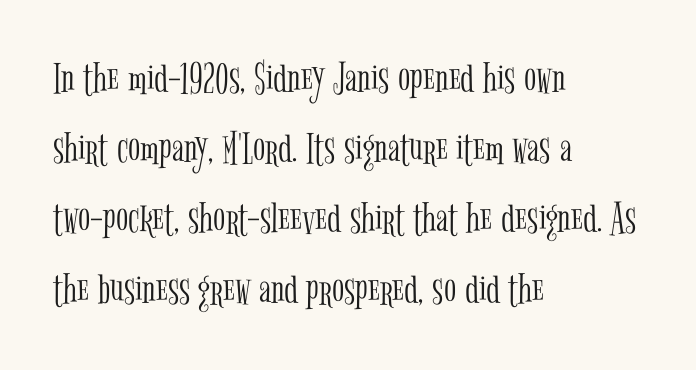
The image shows 45 px light, condensed serif type, upright; set left-aligned, normal line spacing (1.56x), normal letter spacing, not underlined; low stroke contrast and a medium x-height.
